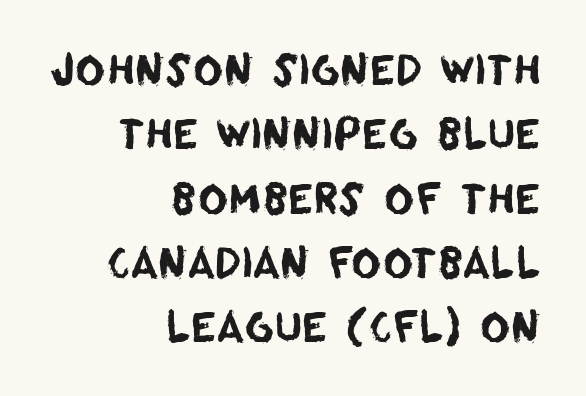
Line endings align vertically; line beginnings do not. These lines are rendered in a variable-pitch font. Regarding serifs, this sample does without them. The strip under each line holds only bare page.
